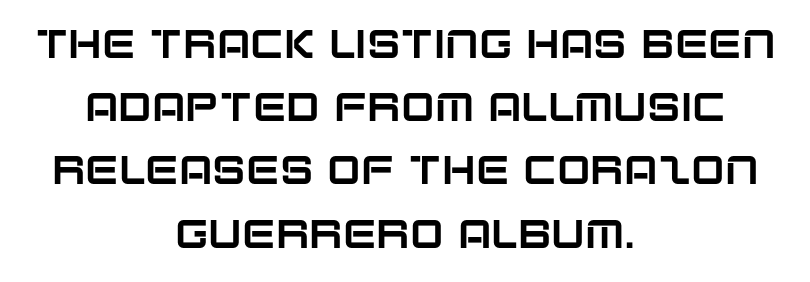
The image shows 40 px sans-serif type, upright; set centered, normal line spacing (1.58x), normal letter spacing, not underlined; low stroke contrast and a large x-height.
